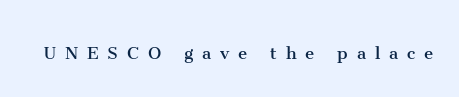
Counters stay open thanks to moderate or lighter strokes. No italicization has been applied; the sample stays upright. Letters rest on an invisible, unmarked baseline. Caption: expanded tracking, letters set apart.
